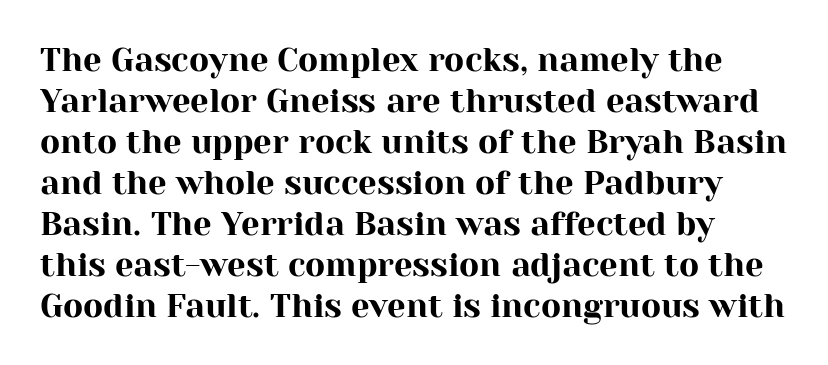
Note the varied advance widths — an 'i' is clearly narrower than an 'm'. Posture: vertical. A typesetter would label this face a serif. Standard letterfit; no display-style spreading of the glyphs. Glance below the letters and you will spot only blank space.
